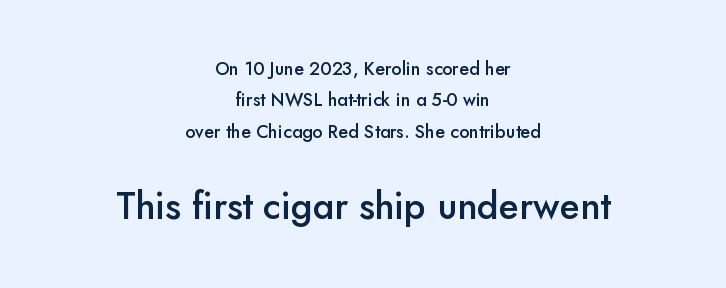
{"serif": "no", "italic": "no", "bold": "semi", "weight": "semibold", "width": "normal", "stroke_contrast": "low", "x_height": "small", "monospaced": "no", "underline": "no", "align": "center", "line_spacing_ratio": 1.74, "letter_spacing": "normal", "letter_spacing_em": 0.0, "larger_block": "second", "size_ratio": 2.06, "glyph_px": 37}
